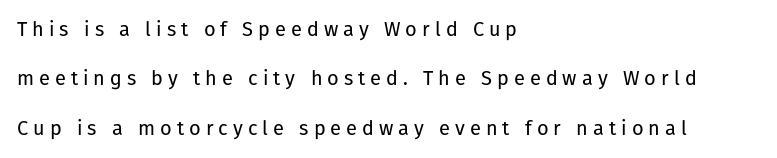
Q: Is the text bold? A: No.
Q: Is the text italic (slanted)? A: No, it is upright.
Q: Is the text underlined? A: No.
Q: How is the paragraph aligned? A: Left-aligned.
Q: Is the spacing between letters normal or unusually wide? A: Unusually wide.
Q: Is the spacing between lines tight, normal or loose? A: Loose.
